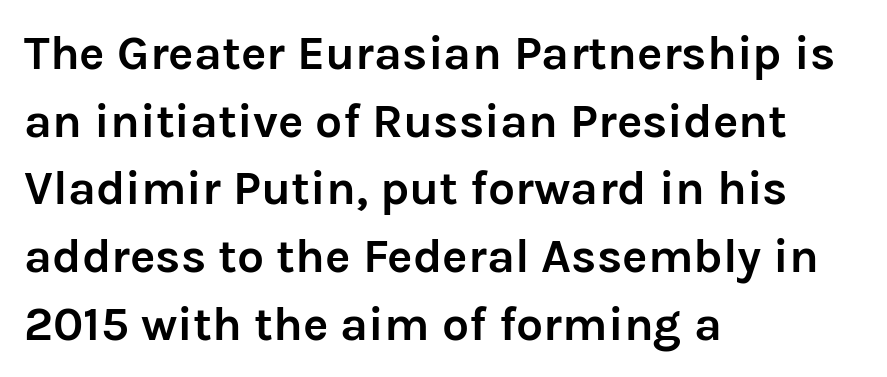
The image shows 48 px semibold sans-serif type, upright; set left-aligned, normal line spacing (1.41x), normal letter spacing, not underlined; low stroke contrast and a medium x-height.
